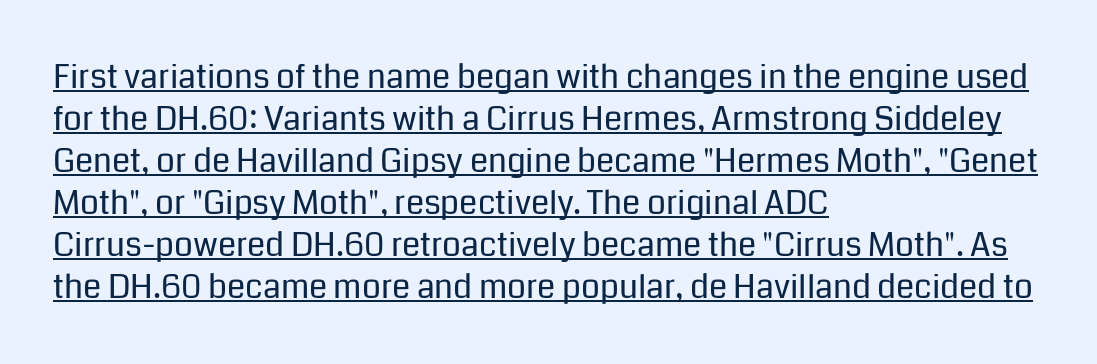
Q: Is the text bold? A: No.
Q: Is the text italic (slanted)? A: No, it is upright.
Q: Is the typeface a serif or a sans-serif typeface? A: Sans-serif.
Q: Is the text underlined? A: Yes.
Q: How is the paragraph aligned? A: Left-aligned.
Q: Is the spacing between letters normal or unusually wide? A: Normal.
Q: Is the spacing between lines tight, normal or loose? A: Normal.
Q: Width (condensed, normal, or wide)? A: Normal.
Q: Stroke contrast? A: Low.
Q: x-height? A: Medium.
Q: Monospaced? A: No.
